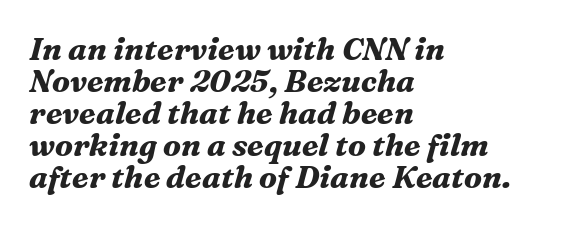
The image shows 31 px bold serif type, italic (leaning right); set left-aligned, tight line spacing (1.03x), normal letter spacing, not underlined; medium stroke contrast and a medium x-height.
